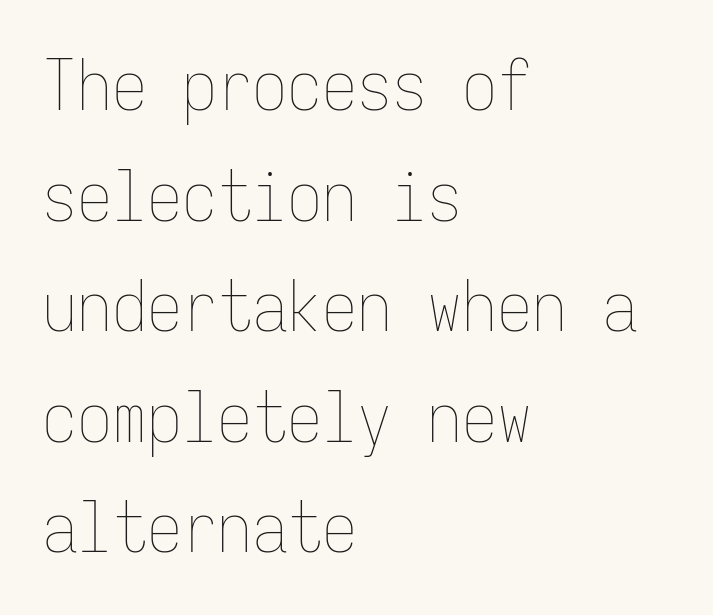
{"italic": "no", "bold": "no", "weight": "thin", "width": "condensed", "stroke_contrast": "low", "x_height": "medium", "monospaced": "yes", "underline": "no", "align": "left", "line_spacing": "normal", "line_spacing_ratio": 1.58, "letter_spacing": "normal", "letter_spacing_em": 0.0, "glyph_px": 70}
